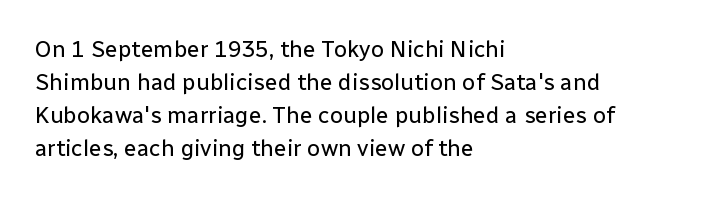
Q: Is the text bold? A: No.
Q: Is the text italic (slanted)? A: No, it is upright.
Q: Is the text underlined? A: No.
Q: How is the paragraph aligned? A: Left-aligned.
Q: Is the spacing between letters normal or unusually wide? A: Normal.
Q: Is the spacing between lines tight, normal or loose? A: Normal.
